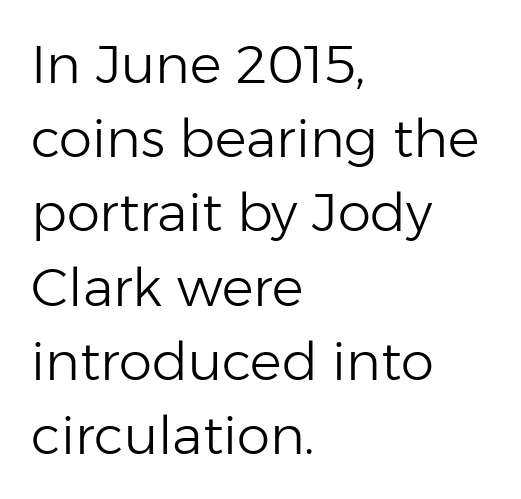
Q: Is the text bold? A: No.
Q: Is the text italic (slanted)? A: No, it is upright.
Q: Is the typeface a serif or a sans-serif typeface? A: Sans-serif.
Q: Is the text underlined? A: No.
Q: How is the paragraph aligned? A: Left-aligned.
Q: Is the spacing between letters normal or unusually wide? A: Normal.
Q: Is the spacing between lines tight, normal or loose? A: Normal.
Q: Width (condensed, normal, or wide)? A: Normal.
Q: Stroke contrast? A: Low.
Q: x-height? A: Medium.
Q: Monospaced? A: No.
